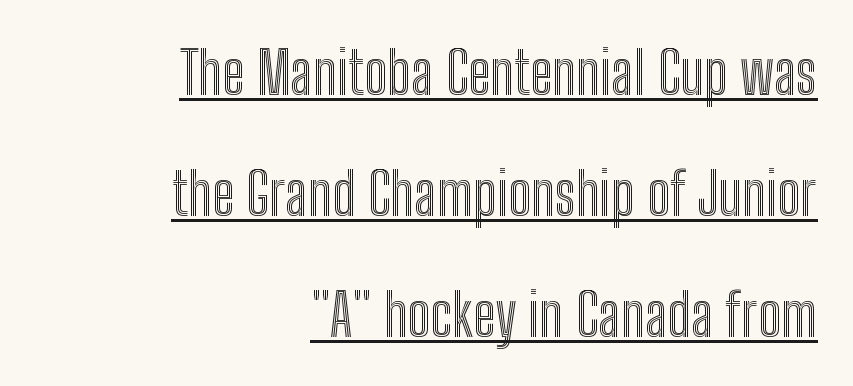
Q: Is the text italic (slanted)? A: No, it is upright.
Q: Is the text underlined? A: Yes.
Q: How is the paragraph aligned? A: Right-aligned.
Q: Is the spacing between letters normal or unusually wide? A: Normal.
Q: Is the spacing between lines tight, normal or loose? A: Loose.
Q: Width (condensed, normal, or wide)? A: Condensed.
Q: x-height? A: Medium.
Q: Monospaced? A: No.
